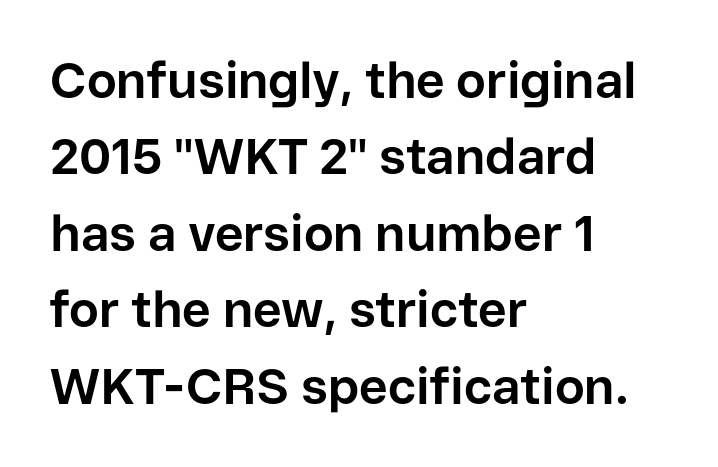
{"serif": "no", "italic": "no", "bold": "yes", "weight": "bold", "width": "normal", "stroke_contrast": "low", "x_height": "medium", "monospaced": "no", "underline": "no", "align": "left", "line_spacing": "normal", "line_spacing_ratio": 1.53, "letter_spacing": "normal", "letter_spacing_em": 0.0, "glyph_px": 50}
